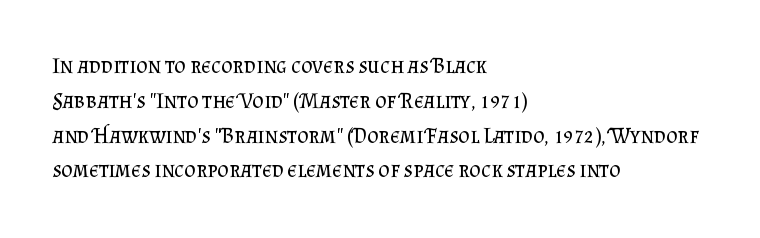
{"italic": "no", "bold": "no", "underline": "no", "align": "left", "line_spacing": "normal", "line_spacing_ratio": 1.58, "letter_spacing": "normal", "letter_spacing_em": 0.0, "glyph_px": 22}
